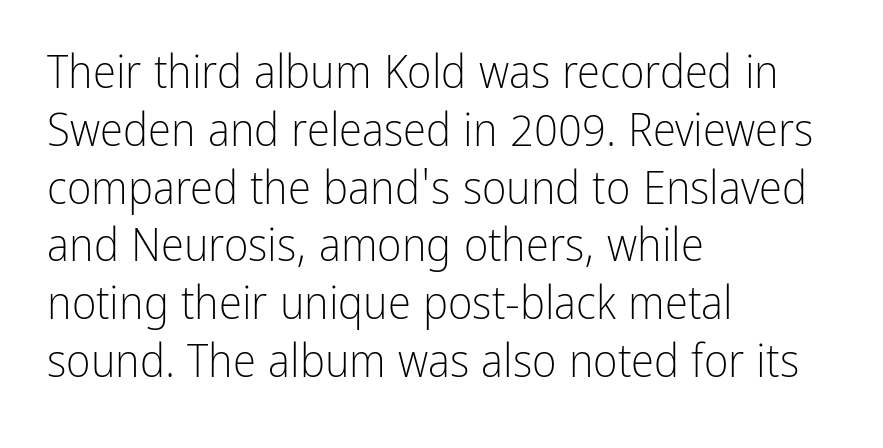
You could not count columns in this text — the font is proportionally spaced. The zone under the glyphs is completely vacant. Nope, not italic — everything's standing straight. Nothing sits at the stroke ends, so this counts as sans-serif. Spacing between characters is what you'd get straight out of the box.
